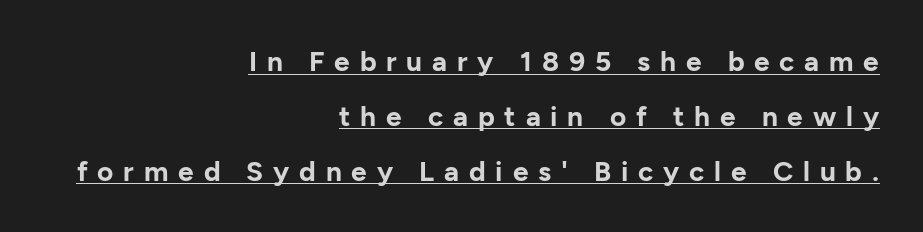
The image shows 28 px bold sans-serif type, upright; set right-aligned, loose line spacing (1.96x), unusually wide letter spacing (+0.35 em), underlined; low stroke contrast and a medium x-height.
